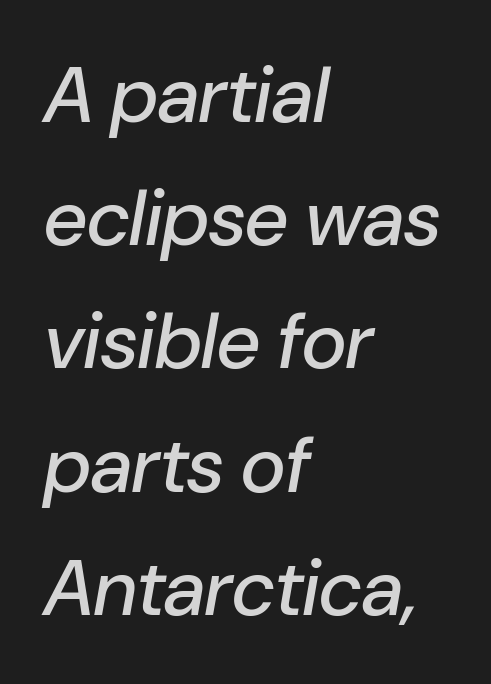
The image shows 78 px text type, italic (leaning right); set left-aligned, normal line spacing (1.58x), normal letter spacing, not underlined; low stroke contrast and a medium x-height.
